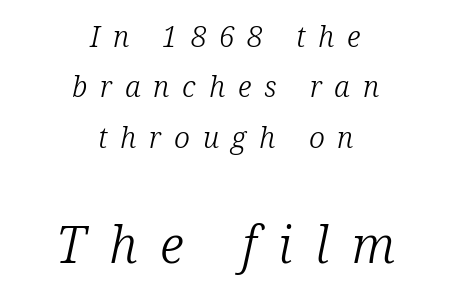
The image shows 51 px light serif type, italic (leaning right); set centered, line spacing 1.74x, unusually wide letter spacing (+0.44 em), not underlined; the second (bottom) block is 1.76x larger; low stroke contrast and a medium x-height.
